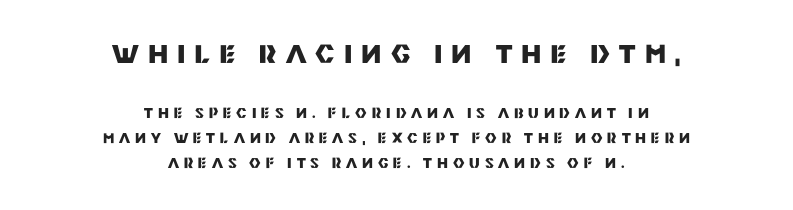
The image shows 26 px bold type, upright; set centered, line spacing 1.79x, unusually wide letter spacing (+0.35 em), not underlined; the first (top) block is 1.86x larger.
